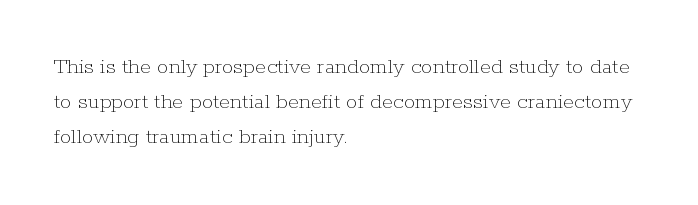
Q: Is the text bold? A: No.
Q: Is the text italic (slanted)? A: No, it is upright.
Q: Is the text underlined? A: No.
Q: How is the paragraph aligned? A: Left-aligned.
Q: Is the spacing between letters normal or unusually wide? A: Normal.
Q: Is the spacing between lines tight, normal or loose? A: Normal.
